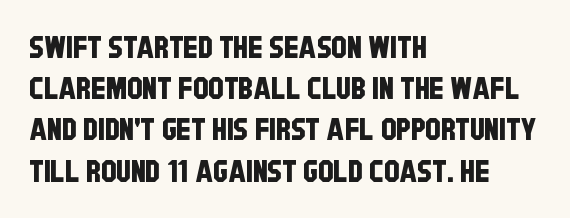
{"serif": "no", "width": "condensed", "stroke_contrast": "low", "x_height": "large", "monospaced": "no", "underline": "no", "align": "left", "line_spacing": "normal", "line_spacing_ratio": 1.33, "letter_spacing": "normal", "letter_spacing_em": 0.0, "glyph_px": 31}
